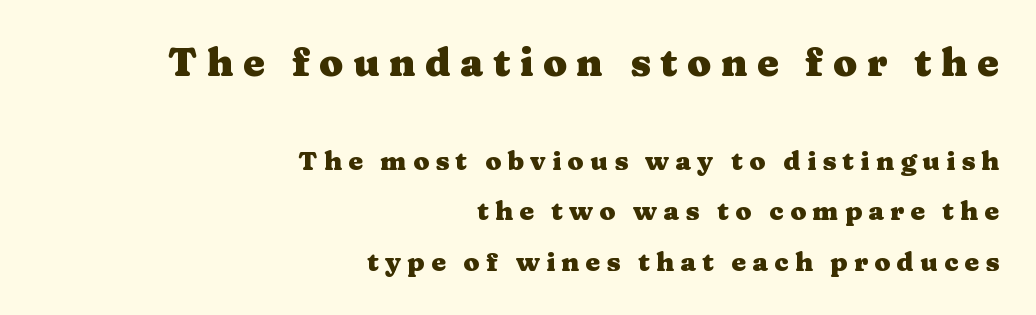
The image shows 39 px heavy, wide serif type, upright; set right-aligned, loose line spacing (1.94x), unusually wide letter spacing (+0.24 em), not underlined; the first (top) block is 1.5x larger; medium stroke contrast and a medium x-height.
